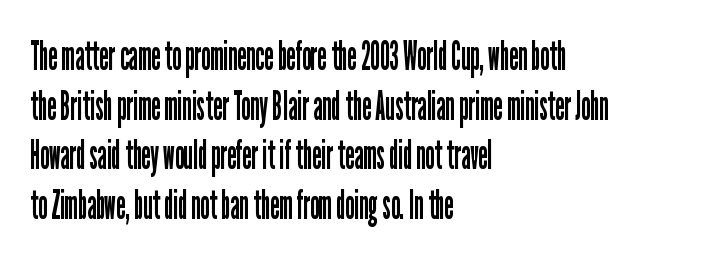
{"serif": "no", "italic": "no", "bold": "no", "weight": "regular", "width": "condensed", "stroke_contrast": "low", "x_height": "medium", "monospaced": "no", "underline": "no", "align": "left", "line_spacing_ratio": 1.21, "letter_spacing": "normal", "letter_spacing_em": 0.0, "glyph_px": 41}
